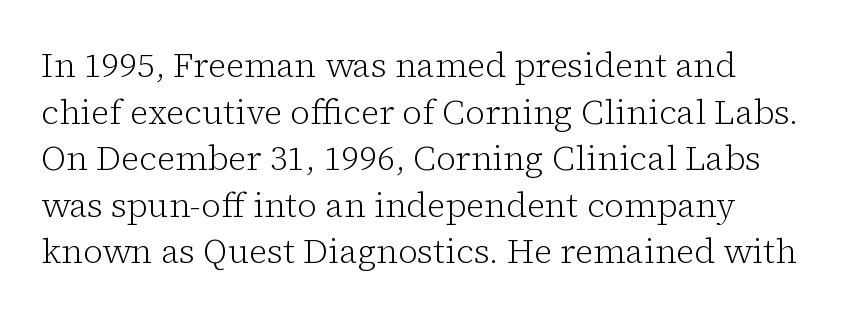
Words appear dense and cohesive because spacing is normal. Proportional: the letters do not fall into vertical columns. Weight: in the light-to-regular range. Posture: vertical.
